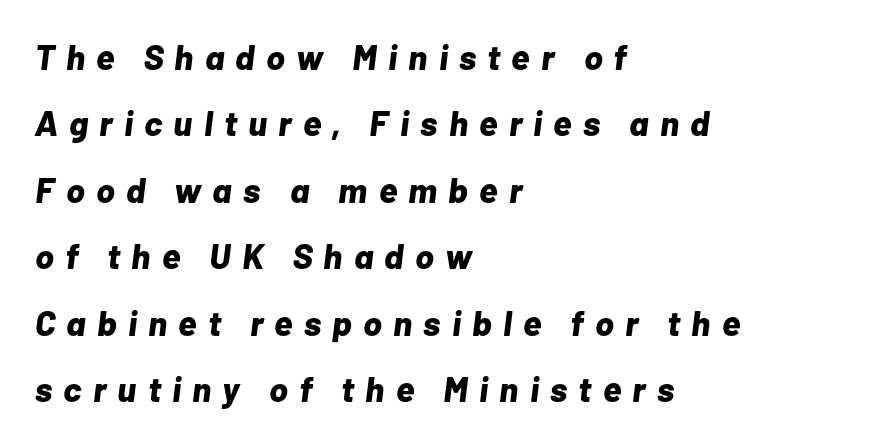
Has an underline been added? It has not. Successive baselines arrive slowly, with a big drop between each. Inter-character spacing is expanded well beyond the font's built-in metrics. I'd describe the lettering as bold — thick and assertive. An italicized treatment has been applied to the whole sample. A typesetter would call this proportional, since set widths differ per character.
